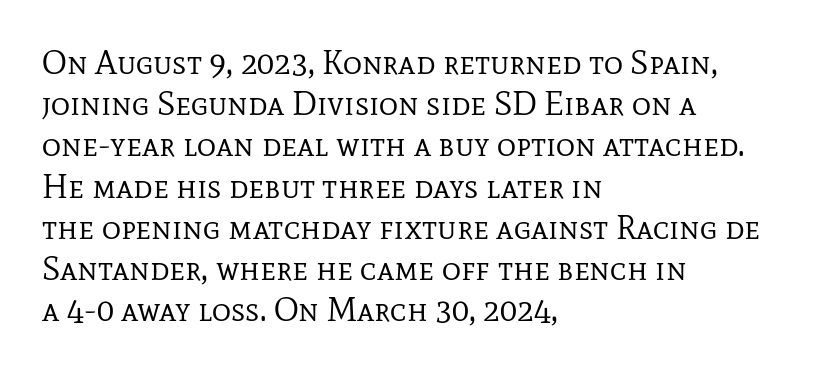
Q: Is the text bold? A: No.
Q: Is the text italic (slanted)? A: No, it is upright.
Q: Is the typeface a serif or a sans-serif typeface? A: Serif.
Q: Is the text underlined? A: No.
Q: How is the paragraph aligned? A: Left-aligned.
Q: Is the spacing between letters normal or unusually wide? A: Normal.
Q: Is the spacing between lines tight, normal or loose? A: Normal.
Q: Width (condensed, normal, or wide)? A: Normal.
Q: Stroke contrast? A: Low.
Q: x-height? A: Medium.
Q: Monospaced? A: No.
